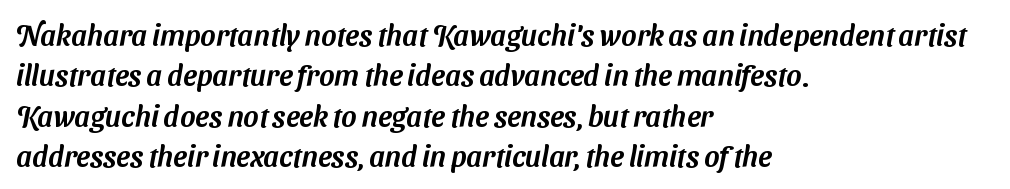
These lines are composed in type without serifs. Each new line begins a customary step beneath the previous one. Line beginnings align vertically; line endings do not. Do the characters align in a grid? No, the font is proportional. The type is set solid horizontally, with unmodified tracking.
